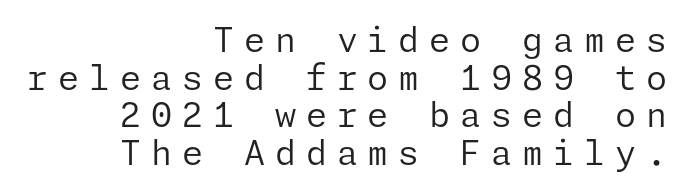
Someone cranked the tracking dial way up on this one. Compared with typical paragraphs, the rows here are closer together. Unmarked baselines from the first word to the last. Summary of weight: not heavy and not bold. A roman cut, with each character standing at attention.
